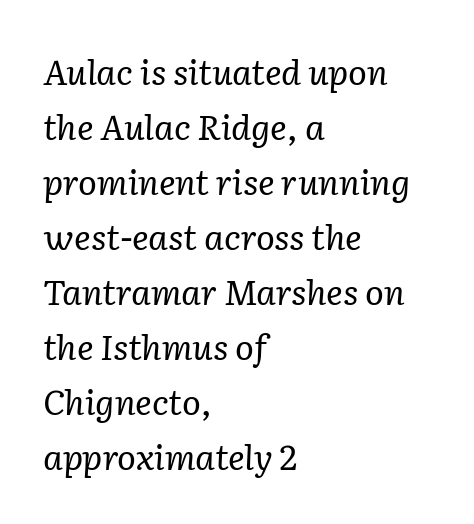
The cut favours lightness, reaching ordinary text weight at its darkest. What stands out about the letter spacing? Nothing — it is the standard amount. Beneath every word, the page is bare. The leading is moderate, giving the passage an even texture. Horizontal alignment here is leftward, the default for most running prose.
